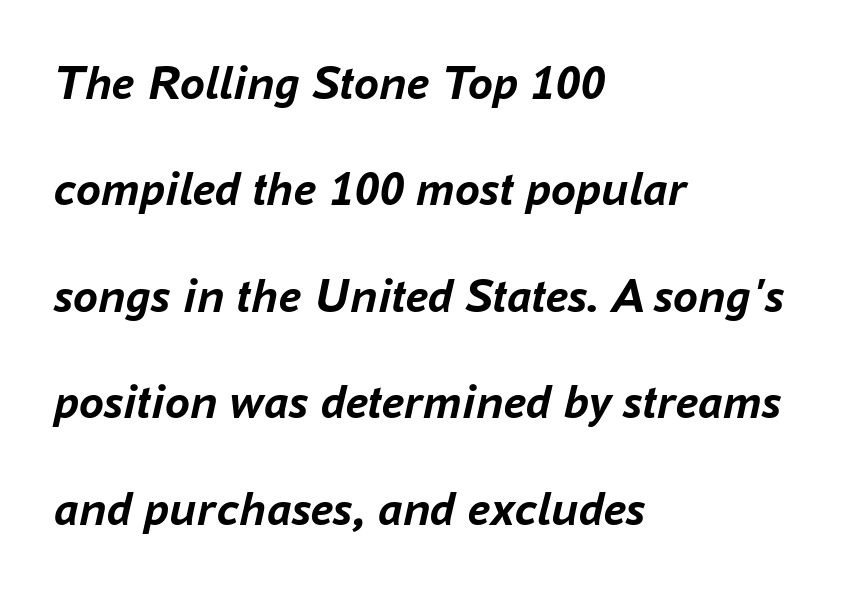
The image shows 50 px semibold type, italic (leaning right); set left-aligned, loose line spacing (2.13x), normal letter spacing, not underlined; low stroke contrast and a medium x-height.
